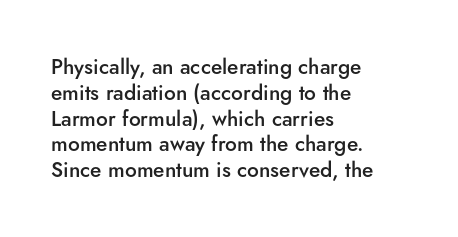
Q: Is the text bold? A: Semi-bold.
Q: Is the text italic (slanted)? A: No, it is upright.
Q: Is the text underlined? A: No.
Q: How is the paragraph aligned? A: Left-aligned.
Q: Is the spacing between letters normal or unusually wide? A: Normal.
